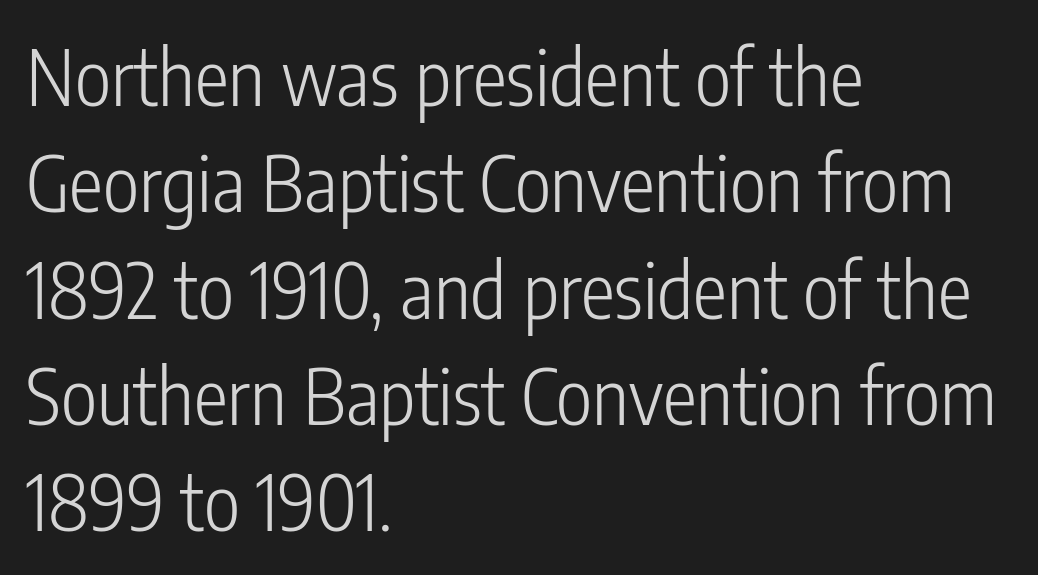
Q: Is the text bold? A: No.
Q: Is the text italic (slanted)? A: No, it is upright.
Q: Is the typeface a serif or a sans-serif typeface? A: Sans-serif.
Q: Is the text underlined? A: No.
Q: How is the paragraph aligned? A: Left-aligned.
Q: Is the spacing between letters normal or unusually wide? A: Normal.
Q: Is the spacing between lines tight, normal or loose? A: Normal.
Q: Width (condensed, normal, or wide)? A: Condensed.
Q: Stroke contrast? A: Low.
Q: x-height? A: Medium.
Q: Monospaced? A: No.
